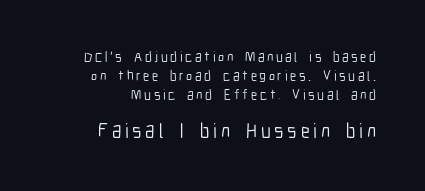
Top chunk: small. Bottom chunk: large. Each row of text sits above clean, open space. This sample uses an upright cut, with every glyph sitting square on the baseline. These lines sit exactly where default settings would place them.
